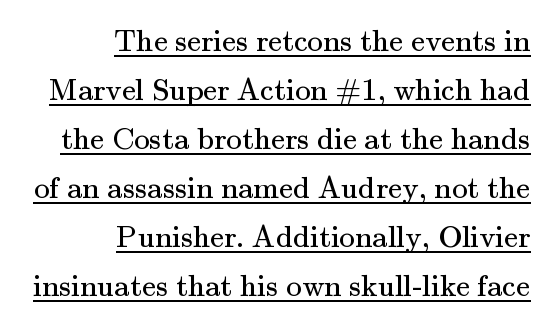
Q: Is the text bold? A: No.
Q: Is the text italic (slanted)? A: No, it is upright.
Q: Is the typeface a serif or a sans-serif typeface? A: Serif.
Q: Is the text underlined? A: Yes.
Q: How is the paragraph aligned? A: Right-aligned.
Q: Is the spacing between letters normal or unusually wide? A: Normal.
Q: Is the spacing between lines tight, normal or loose? A: Normal.
Q: Width (condensed, normal, or wide)? A: Normal.
Q: Stroke contrast? A: Medium.
Q: x-height? A: Small.
Q: Monospaced? A: No.
